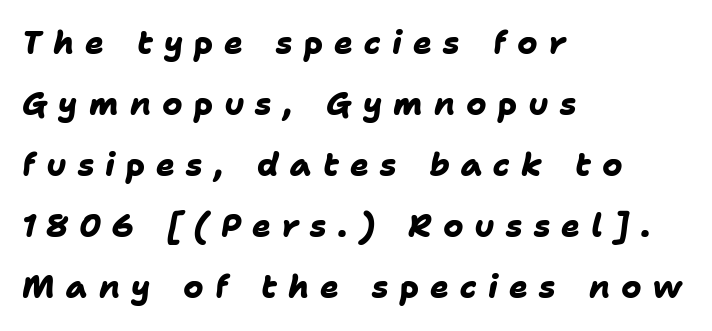
{"serif": "no", "bold": "yes", "weight": "heavy", "width": "normal", "stroke_contrast": "low", "x_height": "medium", "monospaced": "no", "underline": "no", "align": "left", "line_spacing": "loose", "line_spacing_ratio": 1.97, "letter_spacing": "wide", "letter_spacing_em": 0.36, "glyph_px": 31}
